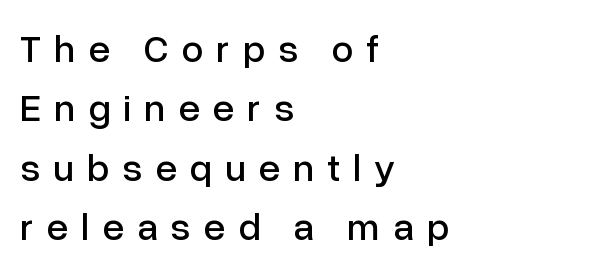
Q: Is the text italic (slanted)? A: No, it is upright.
Q: Is the typeface a serif or a sans-serif typeface? A: Sans-serif.
Q: Is the text underlined? A: No.
Q: How is the paragraph aligned? A: Left-aligned.
Q: Is the spacing between letters normal or unusually wide? A: Unusually wide.
Q: Is the spacing between lines tight, normal or loose? A: Normal.
Q: Width (condensed, normal, or wide)? A: Normal.
Q: Stroke contrast? A: Low.
Q: x-height? A: Medium.
Q: Monospaced? A: No.
